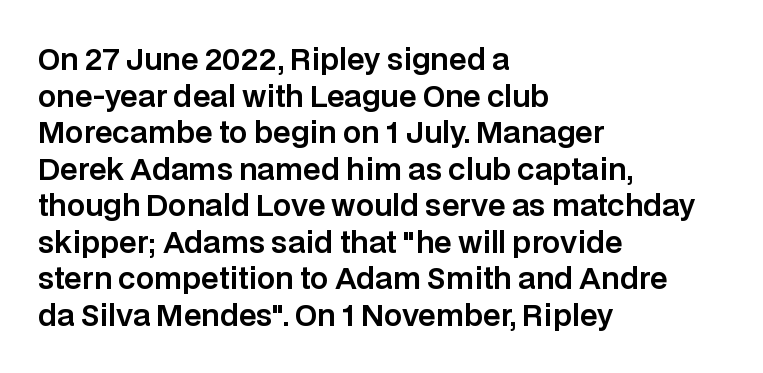
{"serif": "no", "italic": "no", "width": "normal", "stroke_contrast": "low", "x_height": "large", "monospaced": "no", "underline": "no", "align": "left", "line_spacing": "normal", "line_spacing_ratio": 1.26, "letter_spacing": "normal", "letter_spacing_em": 0.0, "glyph_px": 29}
